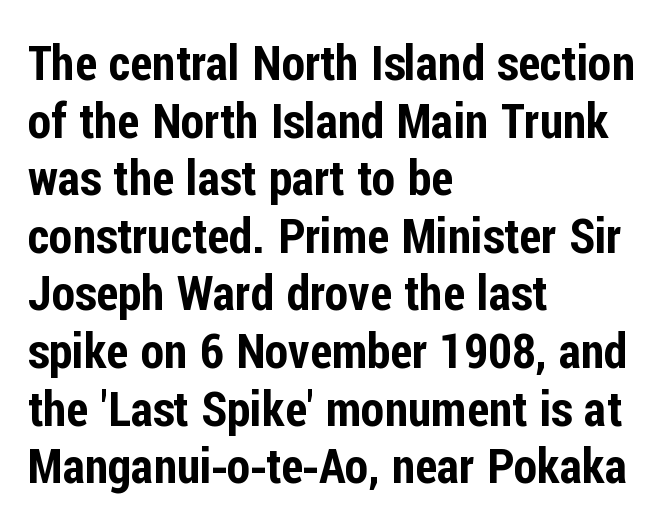
The lines are quadded left. The lettering stays uniformly vertical, giving the passage a roman look. Glyph-to-glyph distance matches everyday printed text. The passage shown is typed in a proportional face where columns would drift. Font category for this specimen: sans-serif. Has an underline been added? It has not.
